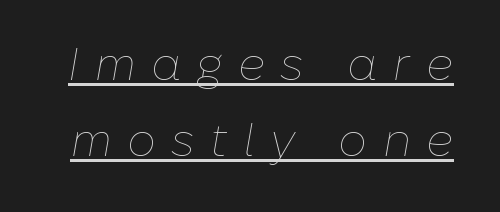
The image shows 45 px thin type, italic (leaning right); set normal line spacing (1.68x), unusually wide letter spacing (+0.35 em), underlined; low stroke contrast and a medium x-height.
